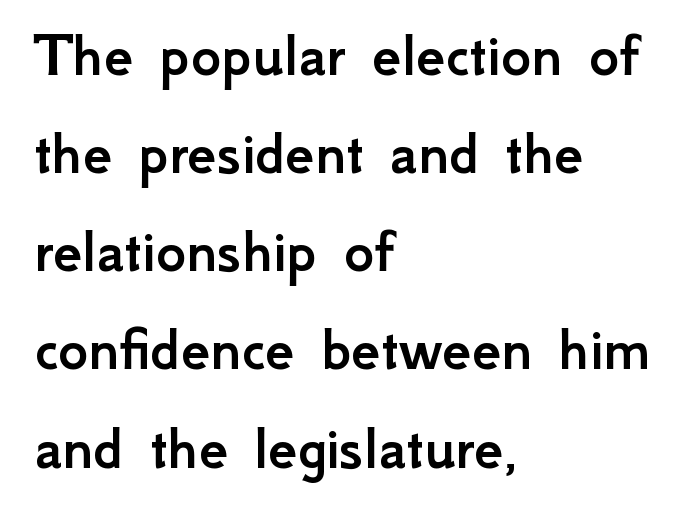
Q: Is the text italic (slanted)? A: No, it is upright.
Q: Is the typeface a serif or a sans-serif typeface? A: Sans-serif.
Q: Is the text underlined? A: No.
Q: How is the paragraph aligned? A: Left-aligned.
Q: Is the spacing between letters normal or unusually wide? A: Normal.
Q: Is the spacing between lines tight, normal or loose? A: Normal.
Q: Width (condensed, normal, or wide)? A: Normal.
Q: Stroke contrast? A: Low.
Q: x-height? A: Small.
Q: Monospaced? A: No.
